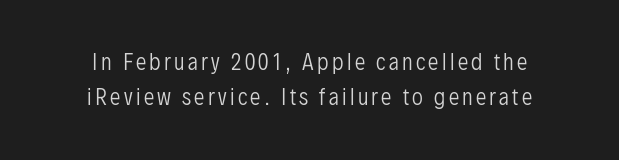
The image shows 21 px text type, upright; set normal line spacing (1.68x), not underlined.
